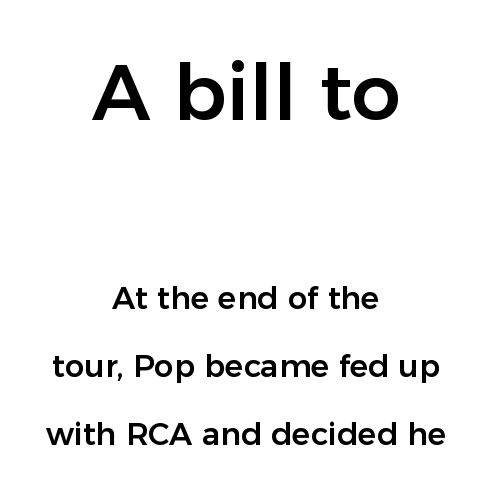
Q: Is the text italic (slanted)? A: No, it is upright.
Q: Is the typeface a serif or a sans-serif typeface? A: Sans-serif.
Q: Is the text underlined? A: No.
Q: How is the paragraph aligned? A: Centered.
Q: Is the spacing between letters normal or unusually wide? A: Normal.
Q: Is the spacing between lines tight, normal or loose? A: Loose.
Q: Which block of text is set in a larger size, the first (top) or the second (bottom)? A: The first (top) one.
Q: Width (condensed, normal, or wide)? A: Normal.
Q: Stroke contrast? A: Low.
Q: x-height? A: Medium.
Q: Monospaced? A: No.
